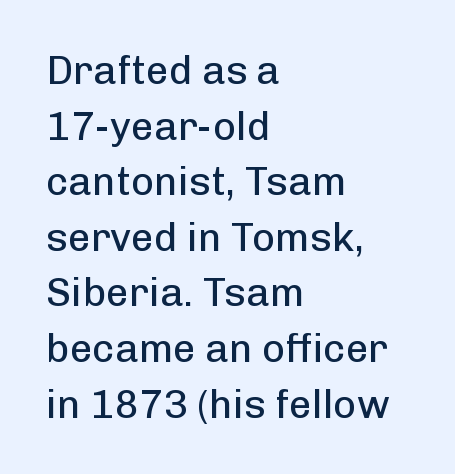
The lines in this sample share a left origin and differ only in where they stop. A typesetter would mark this as roman, not italic. The weight tops out at a normal text grade. This sample has the flowing, uneven cadence of proportional lettering.
